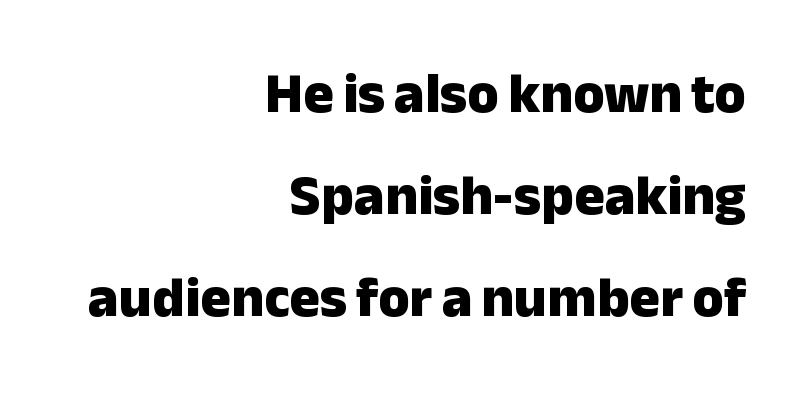
Teacher's note: observe the even right margin — that is flush-right alignment. Anything drawn beneath the words? Only blank space. This is sans-serif lettering, the kind often seen on screens and signage. It's the straight-up-and-down kind of type. The tracking reads as untouched default to a designer's eye.
